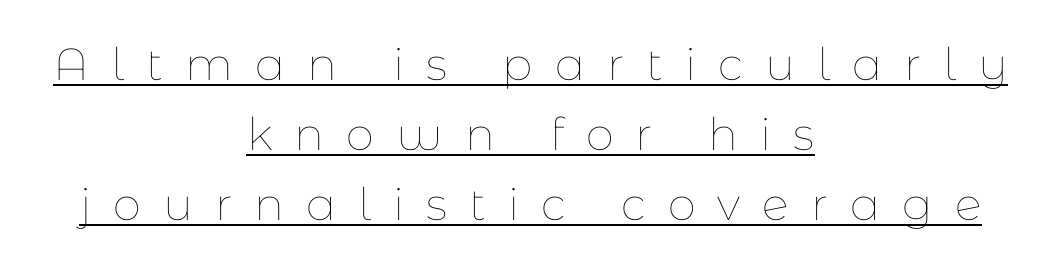
Q: Is the text bold? A: No.
Q: Is the text italic (slanted)? A: No, it is upright.
Q: Is the text underlined? A: Yes.
Q: How is the paragraph aligned? A: Centered.
Q: Is the spacing between letters normal or unusually wide? A: Unusually wide.
Q: Is the spacing between lines tight, normal or loose? A: Normal.
Q: Width (condensed, normal, or wide)? A: Normal.
Q: Stroke contrast? A: Low.
Q: x-height? A: Medium.
Q: Monospaced? A: No.
